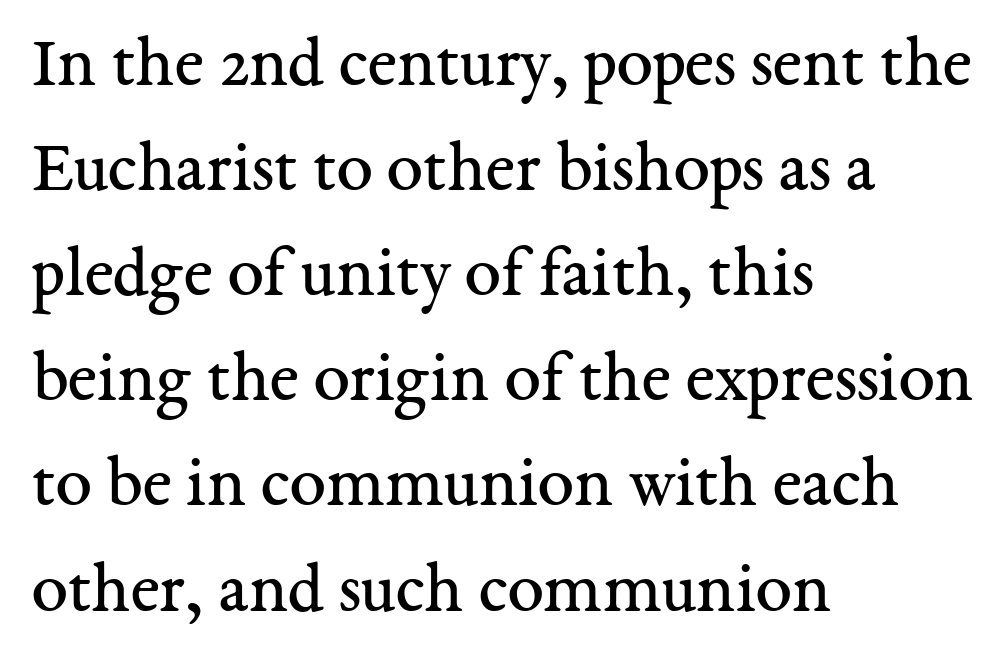
Q: Is the text bold? A: No.
Q: Is the text italic (slanted)? A: No, it is upright.
Q: Is the typeface a serif or a sans-serif typeface? A: Serif.
Q: Is the text underlined? A: No.
Q: How is the paragraph aligned? A: Left-aligned.
Q: Is the spacing between letters normal or unusually wide? A: Normal.
Q: Is the spacing between lines tight, normal or loose? A: Normal.
Q: Width (condensed, normal, or wide)? A: Normal.
Q: Stroke contrast? A: Medium.
Q: x-height? A: Medium.
Q: Monospaced? A: No.
